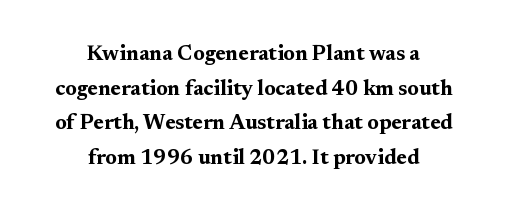
{"italic": "no", "bold": "yes", "underline": "no", "align": "center", "line_spacing": "normal", "line_spacing_ratio": 1.65, "letter_spacing": "normal", "letter_spacing_em": 0.0, "glyph_px": 21}
